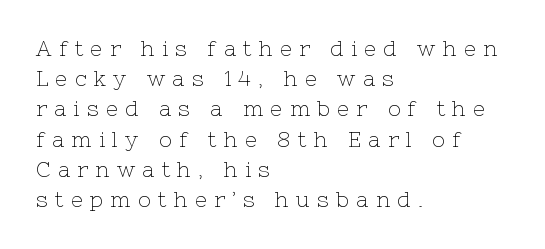
Q: Is the text bold? A: No.
Q: Is the text italic (slanted)? A: No, it is upright.
Q: Is the text underlined? A: No.
Q: How is the paragraph aligned? A: Left-aligned.
Q: Is the spacing between letters normal or unusually wide? A: Unusually wide.
Q: Is the spacing between lines tight, normal or loose? A: Normal.
